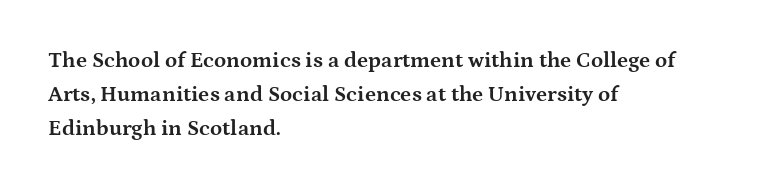
The image shows 22 px bold type, upright; set left-aligned, normal line spacing (1.55x), normal letter spacing, not underlined.
